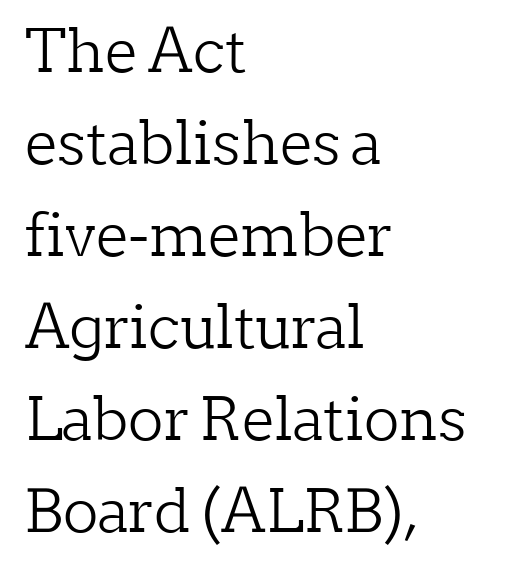
The image shows 59 px light serif type, upright; set left-aligned, normal line spacing (1.56x), normal letter spacing, not underlined; low stroke contrast and a medium x-height.
